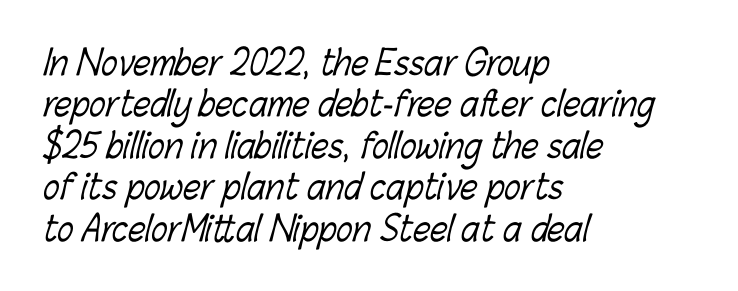
{"bold": "no", "weight": "light", "width": "condensed", "stroke_contrast": "low", "x_height": "medium", "monospaced": "no", "underline": "no", "align": "left", "line_spacing_ratio": 1.22, "letter_spacing": "normal", "letter_spacing_em": 0.0, "glyph_px": 34}
